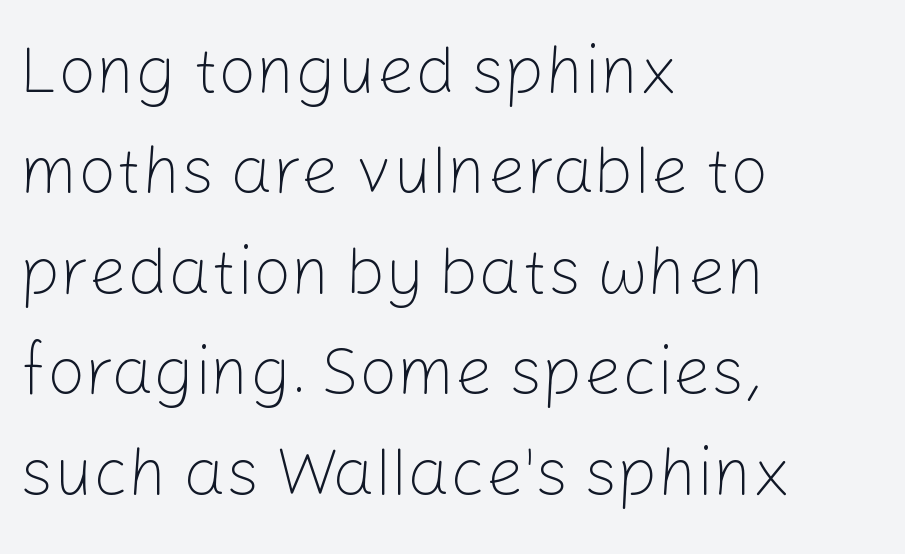
Q: Is the text bold? A: No.
Q: Is the text italic (slanted)? A: No, it is upright.
Q: Is the typeface a serif or a sans-serif typeface? A: Sans-serif.
Q: Is the text underlined? A: No.
Q: How is the paragraph aligned? A: Left-aligned.
Q: Is the spacing between letters normal or unusually wide? A: Normal.
Q: Is the spacing between lines tight, normal or loose? A: Normal.
Q: Width (condensed, normal, or wide)? A: Normal.
Q: Stroke contrast? A: Low.
Q: x-height? A: Medium.
Q: Monospaced? A: No.
